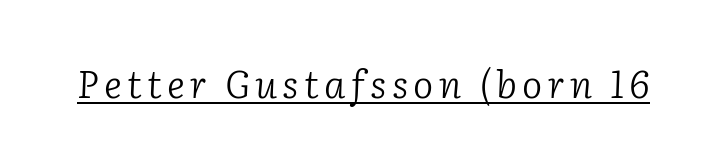
You can tell it's italic because the verticals aren't actually vertical. A light-to-regular cut is what we see here. A typesetter would call this proportional, since set widths differ per character. The glyphs in this specimen are seriffed. Is there an underline? Yes — a line sits under the letters.
